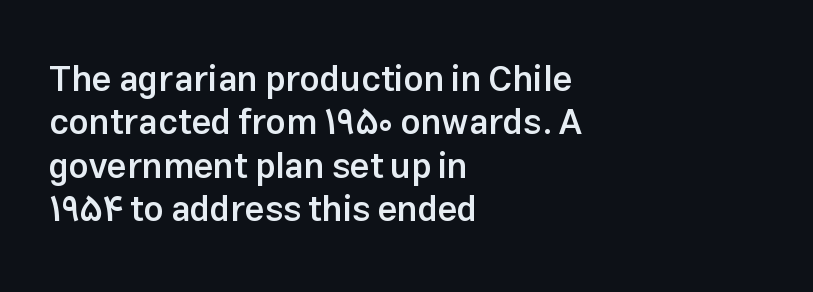
{"serif": "no", "italic": "no", "bold": "semi", "weight": "semibold", "width": "normal", "stroke_contrast": "low", "x_height": "medium", "monospaced": "no", "underline": "no", "align": "left", "line_spacing_ratio": 1.24, "letter_spacing": "normal", "letter_spacing_em": 0.0, "glyph_px": 35}
